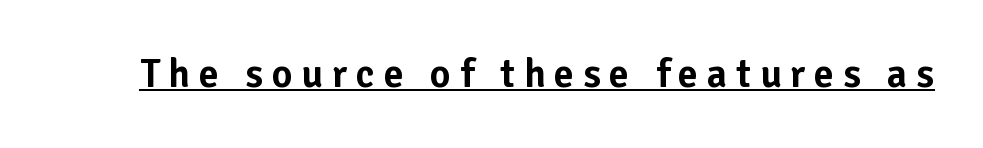
Examine the stroke ends and you'll find no serifs. This is roman type, the default non-slanted kind. The letters advance in unequal steps, a hallmark of proportional type. The glyphs are accompanied by a horizontal stroke just below them. This sample uses expanded letter spacing, leaving extra air between glyphs.
